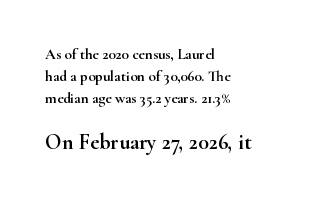
Anything drawn beneath the words? Only blank space. Rendered with straight, roman letterforms. No extra tracking has been applied to these lines. The setting favours the left margin, as ordinary paragraphs usually do. The lower block of text is set noticeably larger than the block above it.
